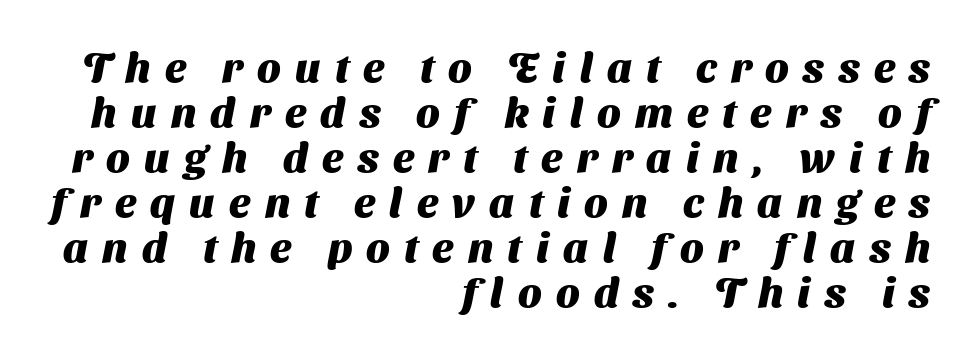
Q: Is the text bold? A: Yes.
Q: Is the typeface a serif or a sans-serif typeface? A: Sans-serif.
Q: Is the text underlined? A: No.
Q: How is the paragraph aligned? A: Right-aligned.
Q: Is the spacing between letters normal or unusually wide? A: Unusually wide.
Q: Is the spacing between lines tight, normal or loose? A: Tight.
Q: Width (condensed, normal, or wide)? A: Normal.
Q: Stroke contrast? A: Medium.
Q: x-height? A: Medium.
Q: Monospaced? A: No.
